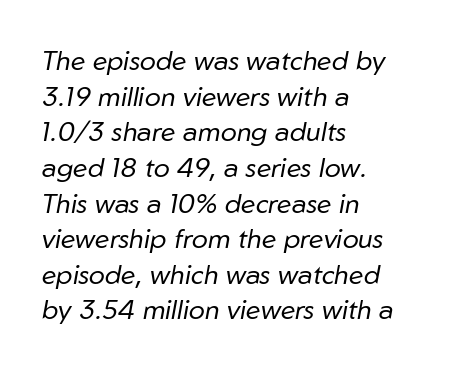
{"italic": "yes", "lean": "right", "slant_degrees": 10, "bold": "no", "underline": "no", "align": "left", "line_spacing": "normal", "line_spacing_ratio": 1.32, "letter_spacing": "normal", "letter_spacing_em": 0.0, "glyph_px": 27}
